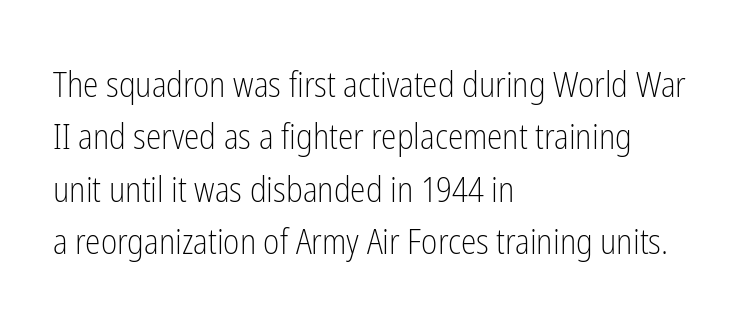
The image shows 35 px light, condensed sans-serif type, upright; set left-aligned, normal line spacing (1.5x), normal letter spacing, not underlined; low stroke contrast and a medium x-height.
